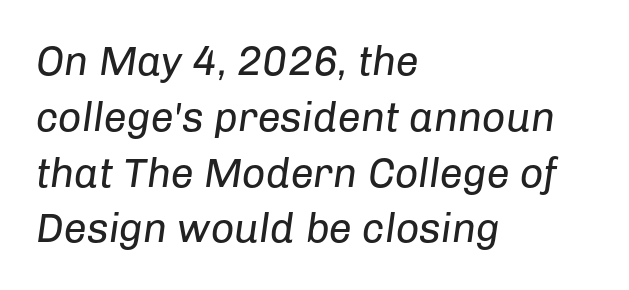
{"italic": "yes", "lean": "right", "slant_degrees": 8, "bold": "no", "weight": "regular", "width": "normal", "stroke_contrast": "low", "x_height": "medium", "monospaced": "no", "underline": "no", "align": "left", "line_spacing": "normal", "line_spacing_ratio": 1.36, "letter_spacing": "normal", "letter_spacing_em": 0.0, "glyph_px": 41}
